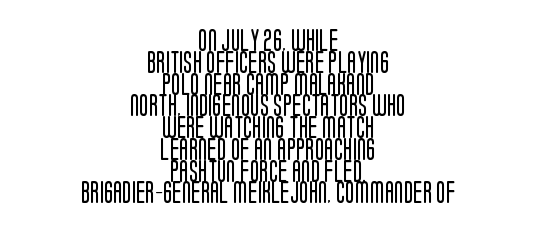
Q: Is the text bold? A: No.
Q: Is the text italic (slanted)? A: No, it is upright.
Q: Is the text underlined? A: No.
Q: How is the paragraph aligned? A: Centered.
Q: Is the spacing between letters normal or unusually wide? A: Normal.
Q: Is the spacing between lines tight, normal or loose? A: Tight.
